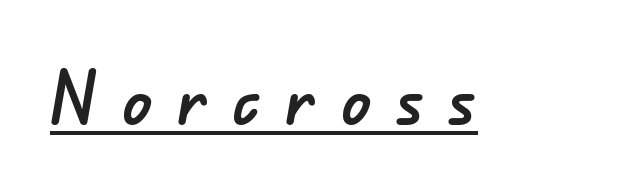
Q: Is the typeface a serif or a sans-serif typeface? A: Sans-serif.
Q: Is the text underlined? A: Yes.
Q: Is the spacing between letters normal or unusually wide? A: Unusually wide.
Q: Width (condensed, normal, or wide)? A: Normal.
Q: Stroke contrast? A: Low.
Q: x-height? A: Small.
Q: Monospaced? A: No.
